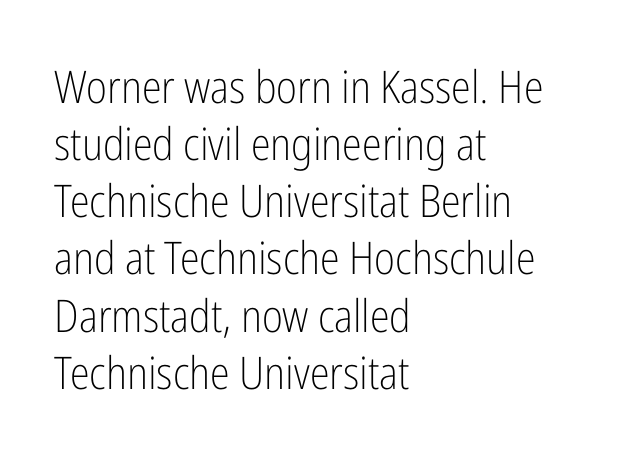
Q: Is the text bold? A: No.
Q: Is the text italic (slanted)? A: No, it is upright.
Q: Is the typeface a serif or a sans-serif typeface? A: Sans-serif.
Q: Is the text underlined? A: No.
Q: How is the paragraph aligned? A: Left-aligned.
Q: Is the spacing between letters normal or unusually wide? A: Normal.
Q: Is the spacing between lines tight, normal or loose? A: Normal.
Q: Width (condensed, normal, or wide)? A: Condensed.
Q: Stroke contrast? A: Low.
Q: x-height? A: Medium.
Q: Monospaced? A: No.
